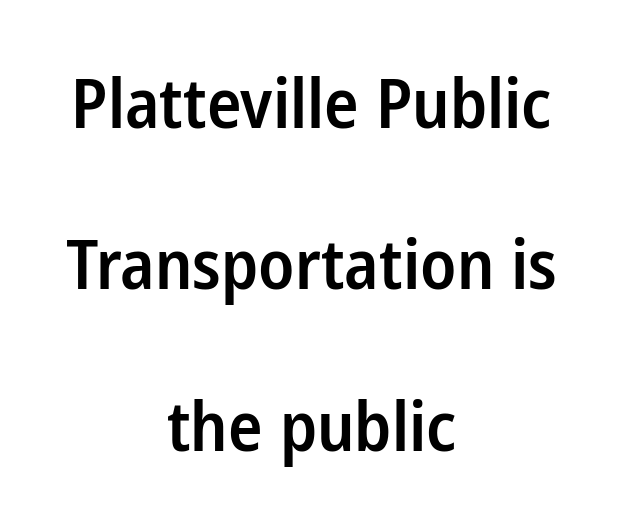
Q: Is the text bold? A: Semi-bold.
Q: Is the text italic (slanted)? A: No, it is upright.
Q: Is the typeface a serif or a sans-serif typeface? A: Sans-serif.
Q: Is the text underlined? A: No.
Q: How is the paragraph aligned? A: Centered.
Q: Is the spacing between letters normal or unusually wide? A: Normal.
Q: Is the spacing between lines tight, normal or loose? A: Loose.
Q: Width (condensed, normal, or wide)? A: Condensed.
Q: Stroke contrast? A: Low.
Q: x-height? A: Medium.
Q: Monospaced? A: No.
